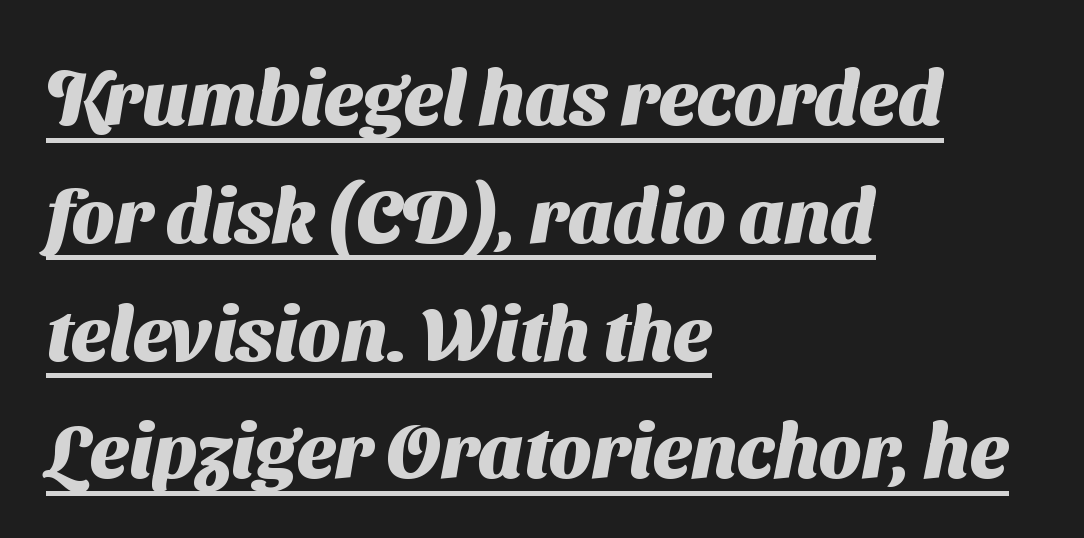
Each word holds together tightly as a unit, with standard inter-letter gaps. This rendering employs a face without finishing strokes, i.e., a sans-serif. Compared with undecorated copy, this sample adds a rule below the words. In CSS terms this would be text-align: left. Strokes here are thick enough to call this a true bold. The designer left line spacing at the default.
